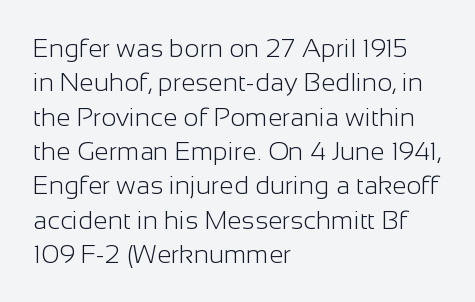
Leftover space on each line is placed entirely after the last word. Notice how the stems are strictly vertical — no italics here. The rendering uses a moderate line-height, typical for paragraphs. Underlining? Definitely not there. A light-to-regular cut is what we see here.
